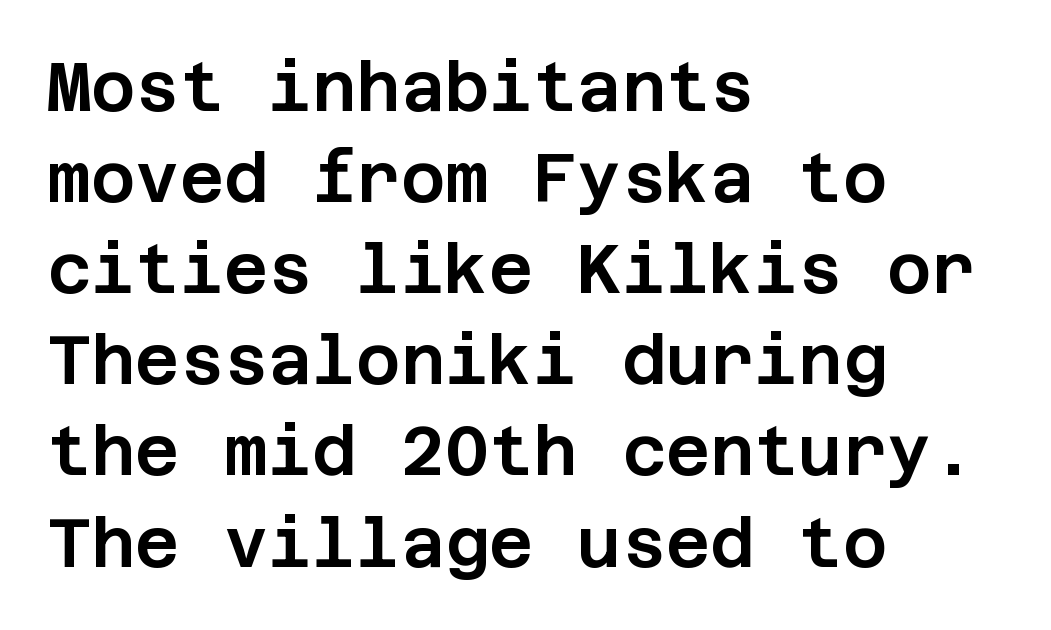
Q: Is the text italic (slanted)? A: No, it is upright.
Q: Is the typeface a serif or a sans-serif typeface? A: Sans-serif.
Q: Is the text underlined? A: No.
Q: How is the paragraph aligned? A: Left-aligned.
Q: Is the spacing between letters normal or unusually wide? A: Normal.
Q: Is the spacing between lines tight, normal or loose? A: Normal.
Q: Width (condensed, normal, or wide)? A: Normal.
Q: Stroke contrast? A: Low.
Q: x-height? A: Large.
